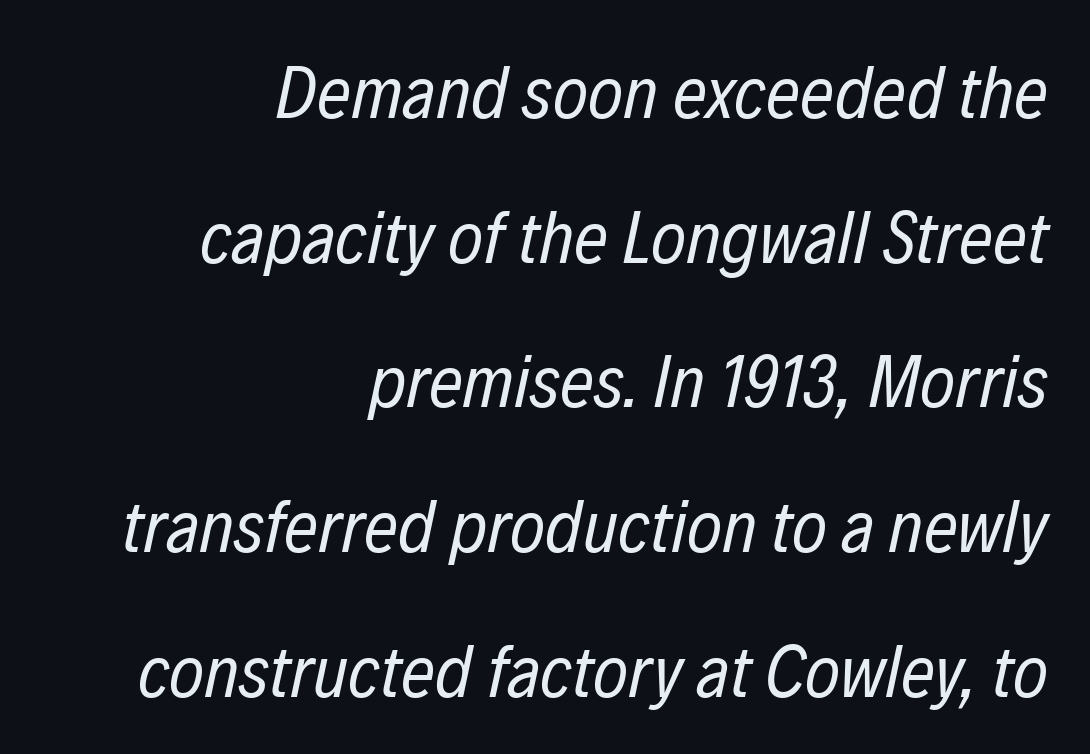
Q: Is the text bold? A: No.
Q: Is the text italic (slanted)? A: Yes, it leans right by about 12 degrees.
Q: Is the text underlined? A: No.
Q: How is the paragraph aligned? A: Right-aligned.
Q: Is the spacing between letters normal or unusually wide? A: Normal.
Q: Is the spacing between lines tight, normal or loose? A: Loose.
Q: Width (condensed, normal, or wide)? A: Condensed.
Q: Stroke contrast? A: Low.
Q: x-height? A: Medium.
Q: Monospaced? A: No.
